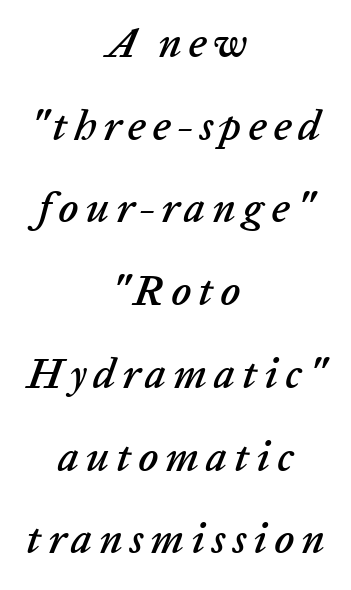
Q: Is the text italic (slanted)? A: Yes, it leans right by about 20 degrees.
Q: Is the text underlined? A: No.
Q: How is the paragraph aligned? A: Centered.
Q: Is the spacing between lines tight, normal or loose? A: Loose.
Q: Width (condensed, normal, or wide)? A: Normal.
Q: Stroke contrast? A: Low.
Q: x-height? A: Medium.
Q: Monospaced? A: No.
